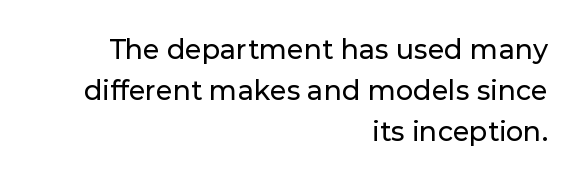
{"italic": "no", "underline": "no", "align": "right", "line_spacing": "normal", "line_spacing_ratio": 1.51, "letter_spacing": "normal", "letter_spacing_em": 0.0, "glyph_px": 27}
